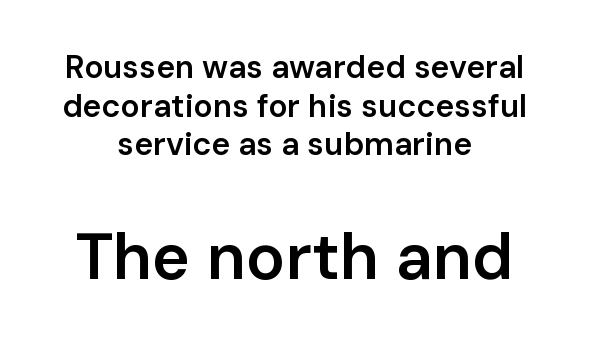
The image shows 65 px semibold sans-serif type, upright; set centered, line spacing 1.21x, normal letter spacing, not underlined; the second (bottom) block is 2.03x larger; low stroke contrast and a medium x-height.
